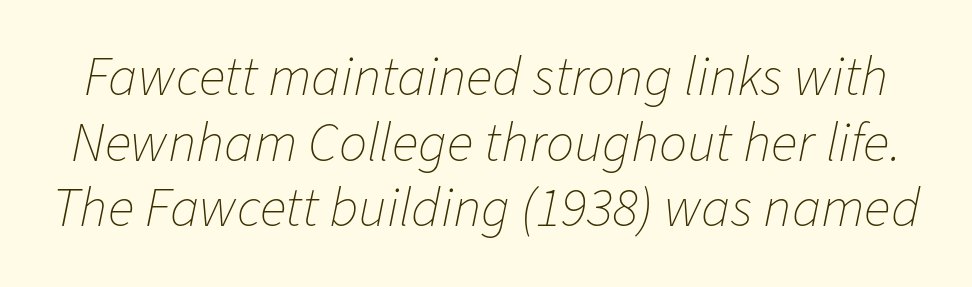
{"italic": "yes", "lean": "right", "slant_degrees": 11, "bold": "no", "weight": "thin", "width": "normal", "stroke_contrast": "low", "x_height": "medium", "monospaced": "no", "underline": "no", "line_spacing_ratio": 1.17, "letter_spacing": "normal", "letter_spacing_em": 0.0, "glyph_px": 56}
